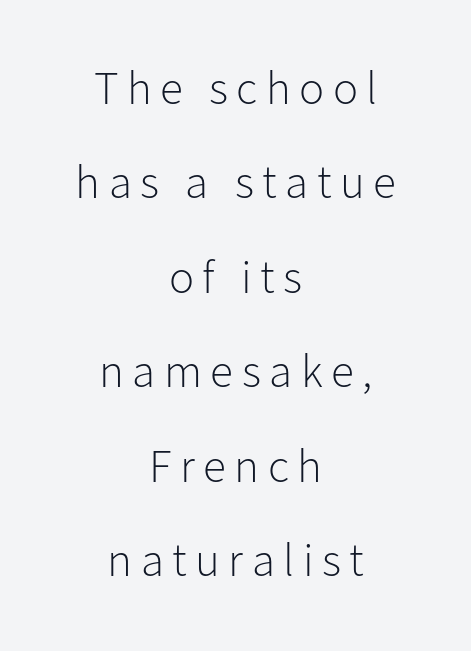
The image shows 47 px light sans-serif type, upright; set centered, loose line spacing (2.01x), not underlined; low stroke contrast and a medium x-height.
